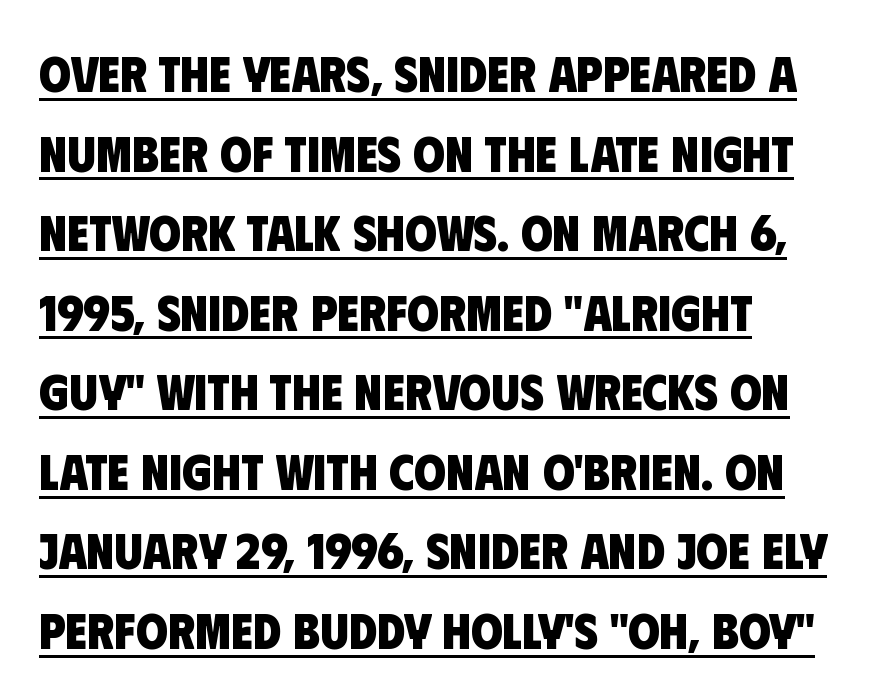
The image shows 51 px heavy, condensed sans-serif type; set left-aligned, normal line spacing (1.56x), normal letter spacing, underlined; low stroke contrast and a large x-height.
